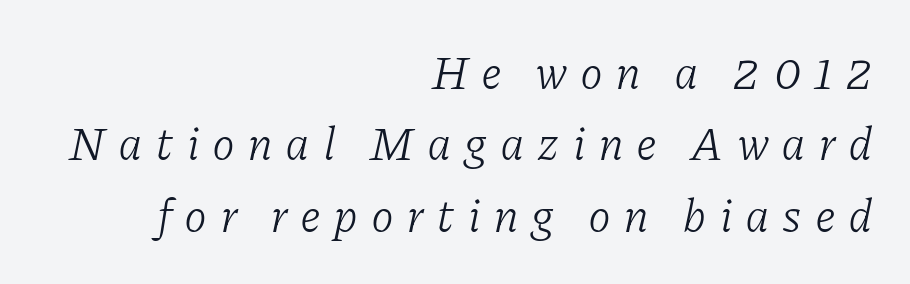
A student would call this right alignment; a typographer would say flush right, rag left. Does the leading feel generous? No, just average. Words float on clear page, feet unadorned. Caption: face not bold, strokes unweighted. Posture: slanted.
